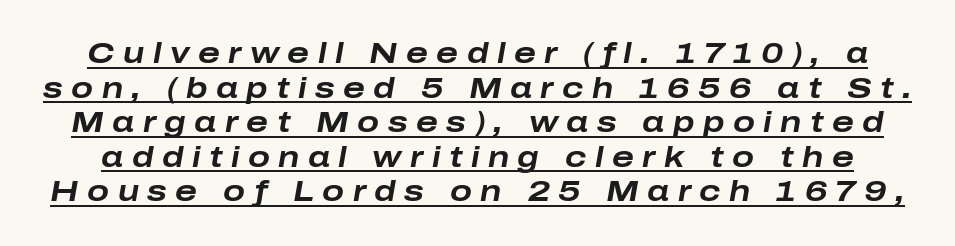
The image shows 29 px bold, wide type, italic (leaning right); set line spacing 1.19x, unusually wide letter spacing (+0.29 em), underlined; low stroke contrast and a medium x-height.
